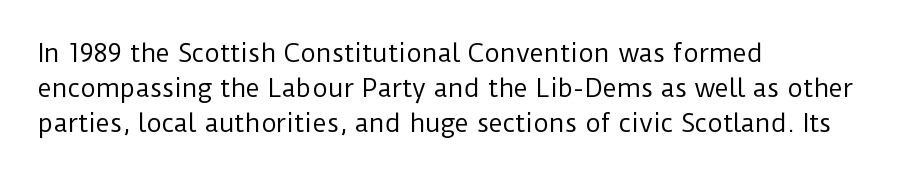
Q: Is the text bold? A: No.
Q: Is the text italic (slanted)? A: No, it is upright.
Q: Is the text underlined? A: No.
Q: How is the paragraph aligned? A: Left-aligned.
Q: Is the spacing between letters normal or unusually wide? A: Normal.
Q: Is the spacing between lines tight, normal or loose? A: Normal.
